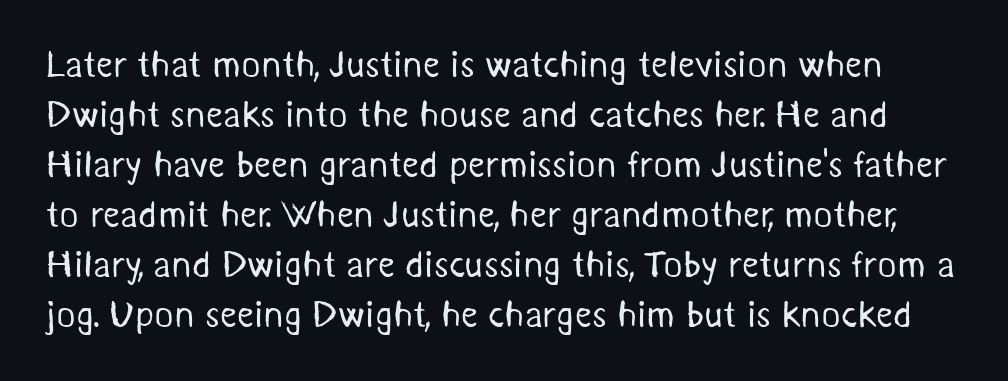
Unmarked baselines from the first word to the last. A quiet, ordinary-to-light weight characterises the typeface. The passage shown has conventional tracking throughout. The passage shown is typed in a proportional face where columns would drift. How would I describe the line gaps? Plain and ordinary. The type family on display is of the sans-serif kind.
